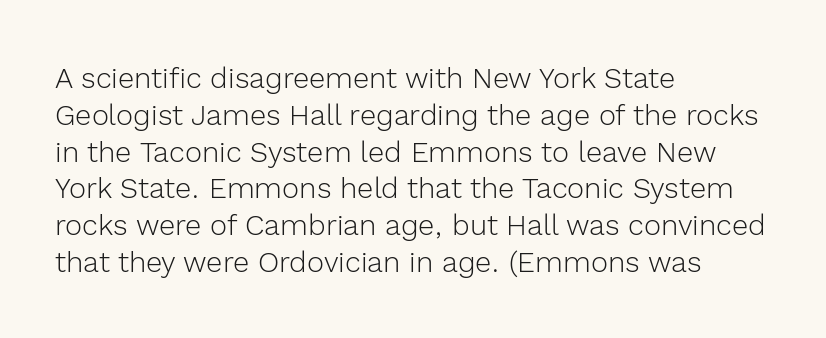
The image shows 29 px light sans-serif type, upright; set left-aligned, normal line spacing (1.27x), normal letter spacing, not underlined; a medium x-height.
